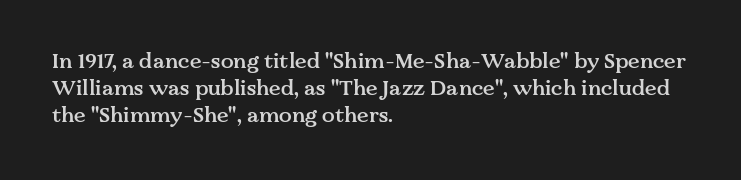
The image shows 21 px text type, upright; set left-aligned, normal line spacing (1.28x), normal letter spacing, not underlined.
